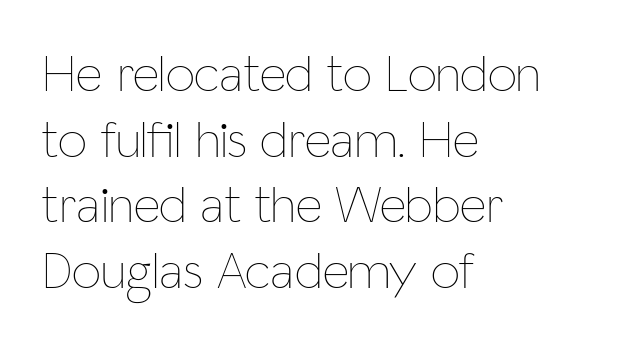
Q: Is the text bold? A: No.
Q: Is the text italic (slanted)? A: No, it is upright.
Q: Is the text underlined? A: No.
Q: How is the paragraph aligned? A: Left-aligned.
Q: Is the spacing between letters normal or unusually wide? A: Normal.
Q: Is the spacing between lines tight, normal or loose? A: Normal.
Q: Width (condensed, normal, or wide)? A: Condensed.
Q: Stroke contrast? A: Low.
Q: x-height? A: Medium.
Q: Monospaced? A: No.
